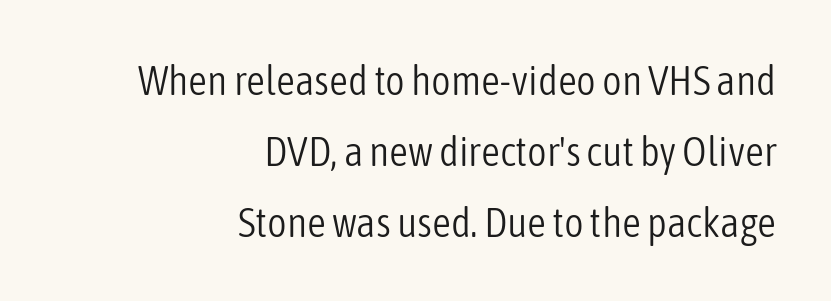
{"serif": "no", "italic": "no", "bold": "no", "weight": "light", "width": "condensed", "stroke_contrast": "low", "x_height": "medium", "monospaced": "no", "underline": "no", "align": "right", "line_spacing": "normal", "line_spacing_ratio": 1.69, "letter_spacing": "normal", "letter_spacing_em": 0.0, "glyph_px": 42}
